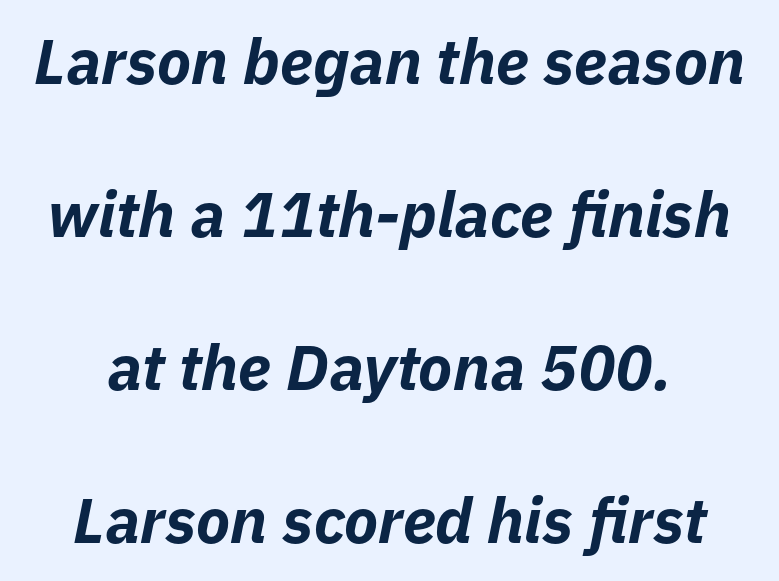
Q: Is the text bold? A: Yes.
Q: Is the text italic (slanted)? A: Yes, it leans right by about 11 degrees.
Q: Is the text underlined? A: No.
Q: Is the spacing between letters normal or unusually wide? A: Normal.
Q: Is the spacing between lines tight, normal or loose? A: Loose.
Q: Width (condensed, normal, or wide)? A: Normal.
Q: Stroke contrast? A: Low.
Q: x-height? A: Medium.
Q: Monospaced? A: No.
